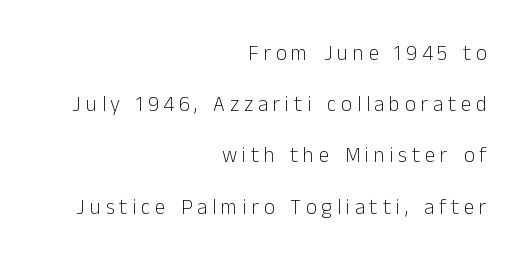
The image shows 21 px text type, upright; set right-aligned, loose line spacing (2.44x), unusually wide letter spacing (+0.23 em), not underlined.
